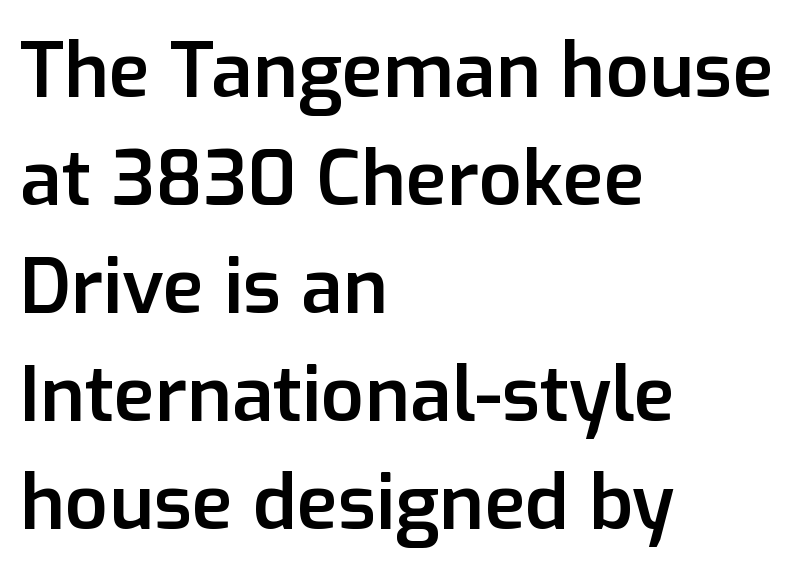
Q: Is the text bold? A: Semi-bold.
Q: Is the text italic (slanted)? A: No, it is upright.
Q: Is the typeface a serif or a sans-serif typeface? A: Sans-serif.
Q: Is the text underlined? A: No.
Q: How is the paragraph aligned? A: Left-aligned.
Q: Is the spacing between letters normal or unusually wide? A: Normal.
Q: Is the spacing between lines tight, normal or loose? A: Normal.
Q: Width (condensed, normal, or wide)? A: Normal.
Q: Stroke contrast? A: Low.
Q: x-height? A: Medium.
Q: Monospaced? A: No.
